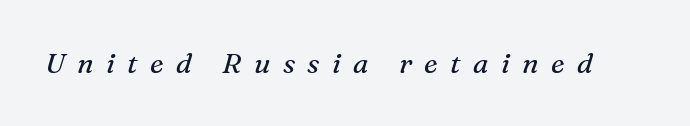
{"serif": "yes", "italic": "yes", "lean": "right", "slant_degrees": 16, "bold": "no", "weight": "regular", "width": "normal", "stroke_contrast": "medium", "x_height": "medium", "monospaced": "no", "underline": "no", "letter_spacing": "wide", "letter_spacing_em": 0.44, "glyph_px": 28}
